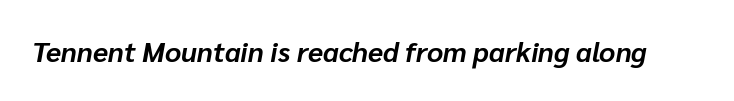
Proportional: the letters do not fall into vertical columns. Designer's note — italics engaged. Plain, unruled lines of type. The horizontal fit of the characters is conventional and even. This is heavy type, rendered in bold.
